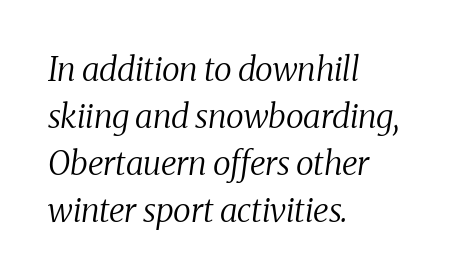
The image shows 33 px regular-weight serif type, italic (leaning right); set left-aligned, normal line spacing (1.42x), normal letter spacing, not underlined; medium stroke contrast and a medium x-height.
